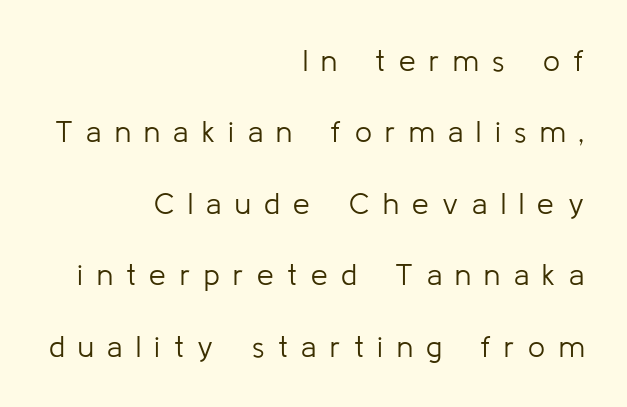
Q: Is the text bold? A: No.
Q: Is the text italic (slanted)? A: No, it is upright.
Q: Is the typeface a serif or a sans-serif typeface? A: Sans-serif.
Q: Is the text underlined? A: No.
Q: How is the paragraph aligned? A: Right-aligned.
Q: Is the spacing between letters normal or unusually wide? A: Unusually wide.
Q: Is the spacing between lines tight, normal or loose? A: Loose.
Q: Width (condensed, normal, or wide)? A: Normal.
Q: Stroke contrast? A: Low.
Q: x-height? A: Medium.
Q: Monospaced? A: No.
